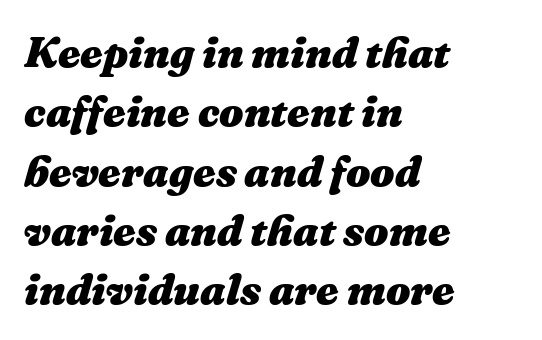
Typographic density is high because the face is bold. A student would call this left alignment; a typographer would say flush left, rag right. Here the glyphs are tracked normally, forming tight word shapes. Every character sits at an angle, as italics do. Spacing verdict: proportional, widths tailored to each character.
